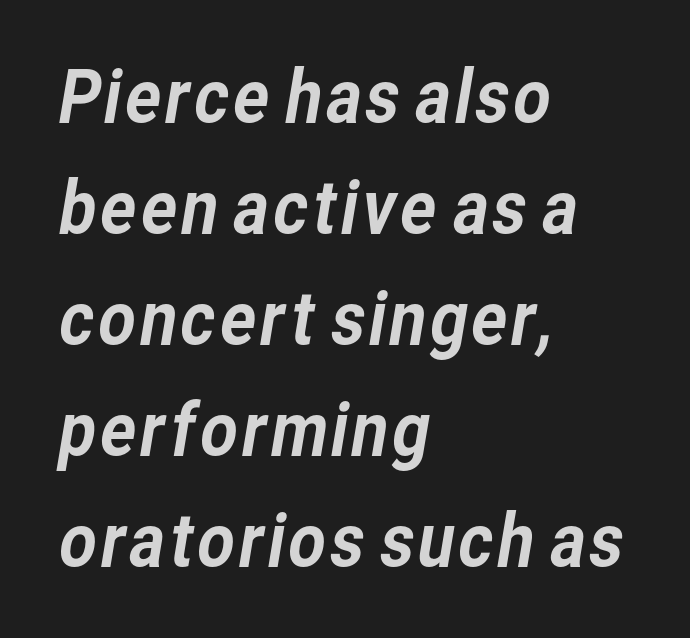
Q: Is the typeface a serif or a sans-serif typeface? A: Sans-serif.
Q: Is the text underlined? A: No.
Q: How is the paragraph aligned? A: Left-aligned.
Q: Is the spacing between letters normal or unusually wide? A: Normal.
Q: Is the spacing between lines tight, normal or loose? A: Normal.
Q: Width (condensed, normal, or wide)? A: Normal.
Q: Stroke contrast? A: Low.
Q: x-height? A: Medium.
Q: Monospaced? A: No.
